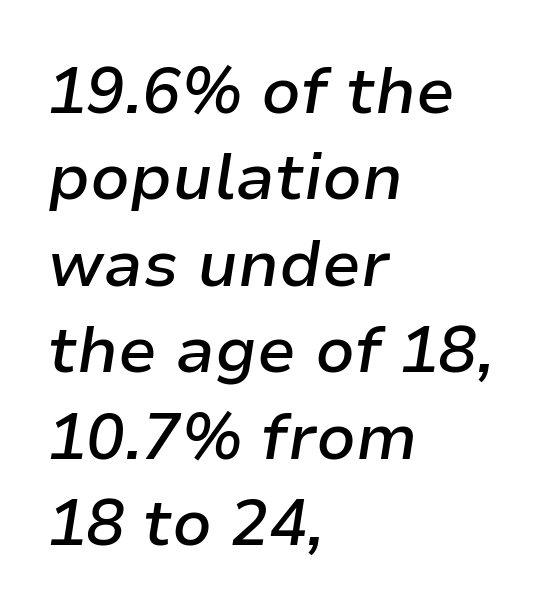
The image shows 64 px semibold type, italic (leaning right); set left-aligned, normal line spacing (1.35x), normal letter spacing, not underlined; low stroke contrast and a medium x-height.
